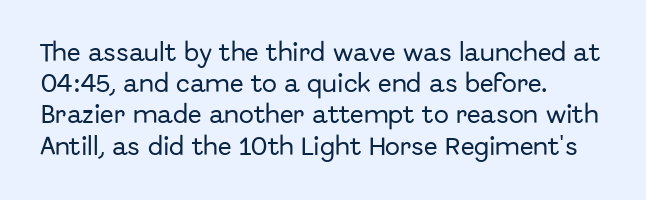
Q: Is the text italic (slanted)? A: No, it is upright.
Q: Is the text underlined? A: No.
Q: How is the paragraph aligned? A: Left-aligned.
Q: Is the spacing between letters normal or unusually wide? A: Normal.
Q: Is the spacing between lines tight, normal or loose? A: Normal.
